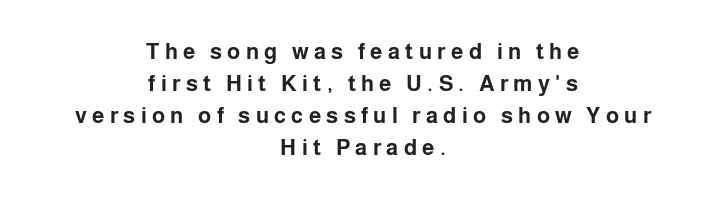
The image shows 22 px bold type, upright; set centered, normal line spacing (1.45x), unusually wide letter spacing (+0.24 em), not underlined.
